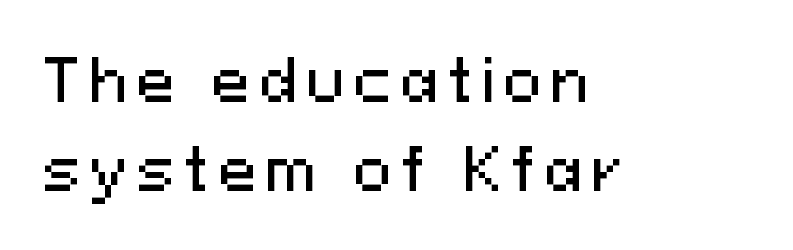
Descenders hang freely into open space. The face used here is proportionally spaced, like ordinary book or web type. Is there any slant? The stems are plumb. Where is the straight margin? On the left. The type family on display is of the sans-serif kind. This block has exactly the height ordinary leading produces.
